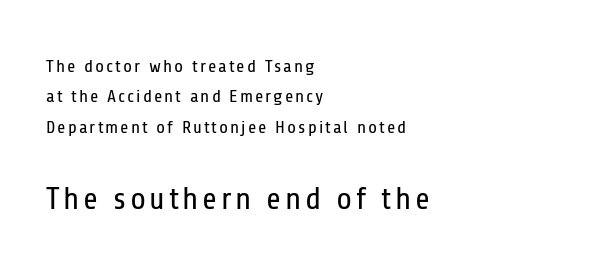
Q: Is the text bold? A: No.
Q: Is the text italic (slanted)? A: No, it is upright.
Q: Is the typeface a serif or a sans-serif typeface? A: Sans-serif.
Q: Is the text underlined? A: No.
Q: How is the paragraph aligned? A: Left-aligned.
Q: Is the spacing between lines tight, normal or loose? A: Normal.
Q: Which block of text is set in a larger size, the first (top) or the second (bottom)? A: The second (bottom) one.
Q: Width (condensed, normal, or wide)? A: Condensed.
Q: Stroke contrast? A: Low.
Q: x-height? A: Medium.
Q: Monospaced? A: No.
